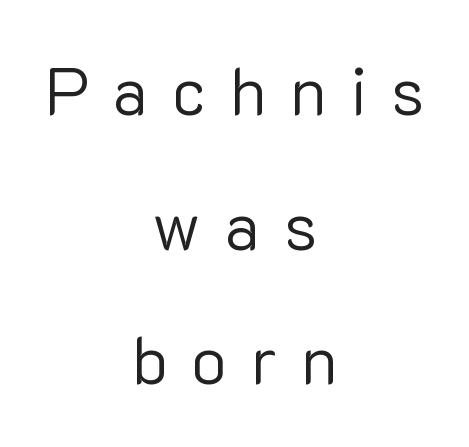
{"serif": "no", "italic": "no", "bold": "no", "weight": "regular", "width": "normal", "stroke_contrast": "low", "x_height": "medium", "monospaced": "no", "underline": "no", "align": "center", "line_spacing": "loose", "line_spacing_ratio": 2.04, "letter_spacing": "wide", "letter_spacing_em": 0.36, "glyph_px": 66}
